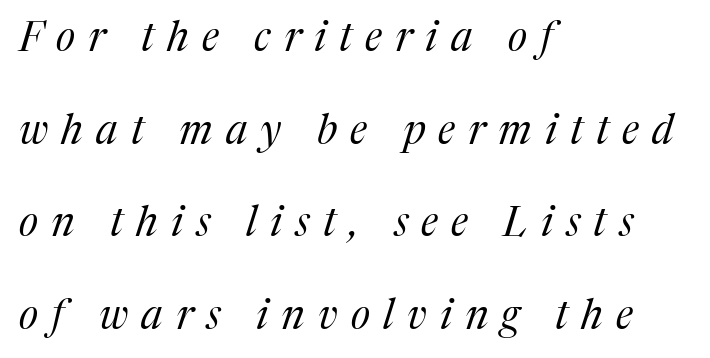
{"serif": "yes", "italic": "yes", "lean": "right", "slant_degrees": 17, "bold": "no", "weight": "regular", "width": "normal", "stroke_contrast": "medium", "x_height": "medium", "monospaced": "no", "underline": "no", "align": "left", "line_spacing": "loose", "line_spacing_ratio": 2.26, "letter_spacing": "wide", "letter_spacing_em": 0.32, "glyph_px": 41}
